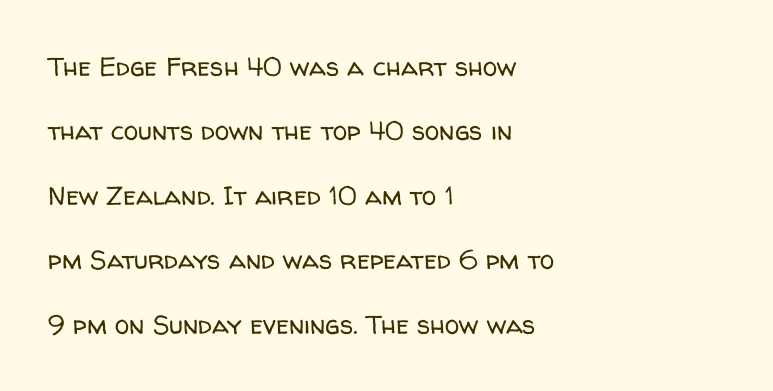
{"italic": "no", "bold": "no", "underline": "no", "align": "left", "line_spacing": "loose", "line_spacing_ratio": 2.48, "letter_spacing": "normal", "letter_spacing_em": 0.0, "glyph_px": 26}
